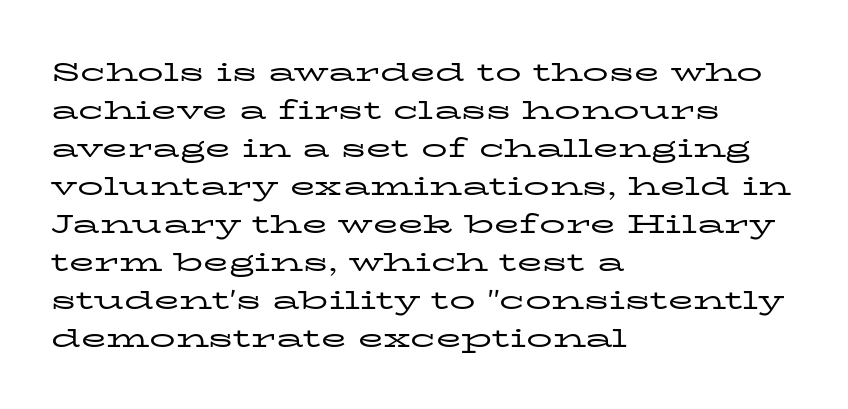
The image shows 26 px text type, upright; set left-aligned, normal line spacing (1.46x), normal letter spacing, not underlined.
